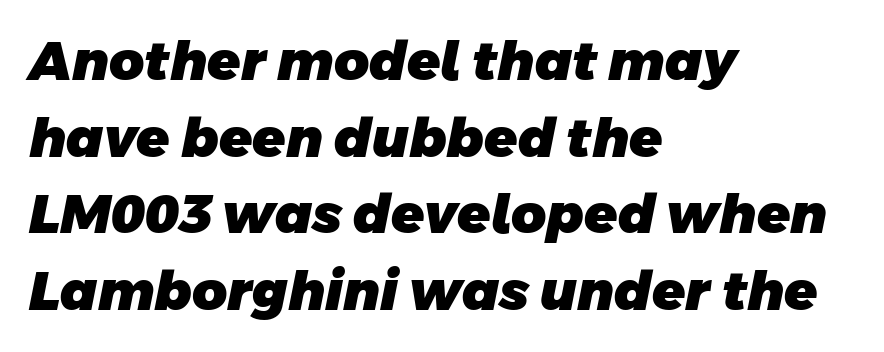
The image shows 54 px heavy sans-serif type; set left-aligned, normal line spacing (1.42x), normal letter spacing, not underlined; low stroke contrast and a large x-height.
